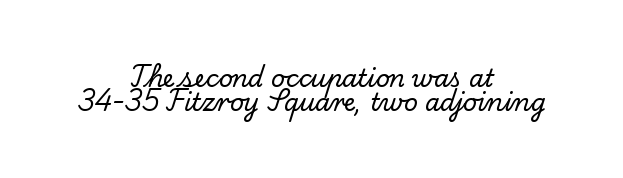
Nobody touched the tracking dial on this one. The space between consecutive lines is stingy. Bare-footed words on every line.
